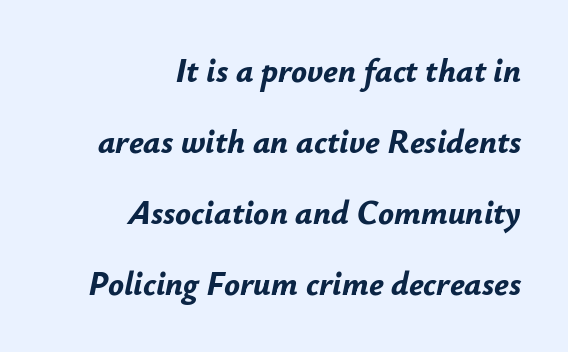
The face used here is proportionally spaced, like ordinary book or web type. The rendering keeps characters at their native spacing. The passage shown is not underscored anywhere. The ragged edge is on the left, which tells us the setting is flush right. Yep, that's italic — everything's leaning. Leading: increased.
